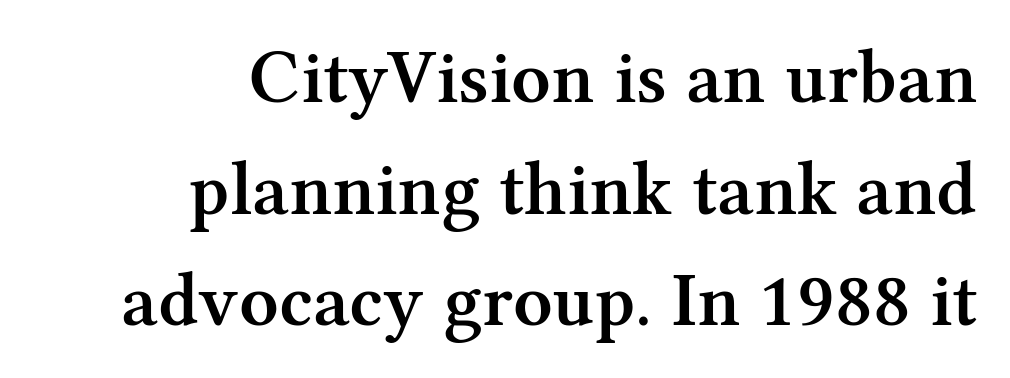
The image shows 77 px semibold serif type, upright; set right-aligned, normal line spacing (1.45x), normal letter spacing, not underlined; medium stroke contrast and a medium x-height.
